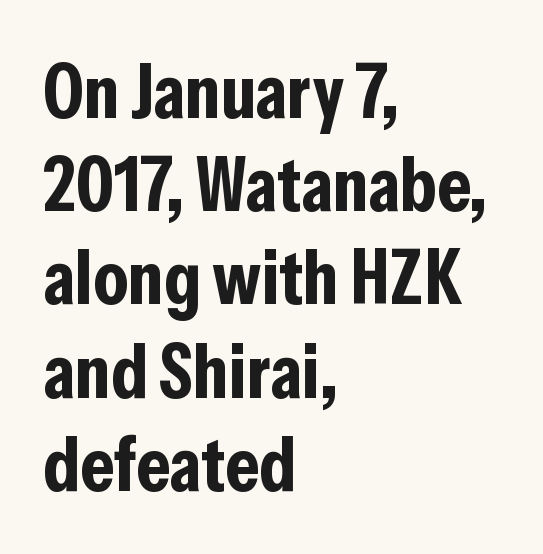
Notice how thick the strokes are: this is what a full bold looks like. Glyph-to-glyph distance matches everyday printed text. Clear beneath every line of the passage. If you drew a ruler down the left edge, every line would touch it. Is this a sans? Yes — the strokes have no serifs. Varying glyph widths throughout — classic text-font behaviour.
